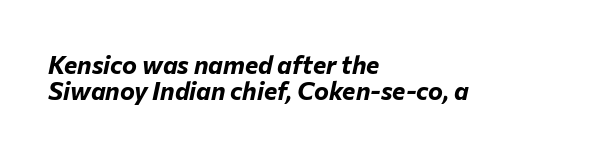
The image shows 25 px bold type, italic (leaning right); set left-aligned, tight line spacing (1.03x), normal letter spacing, not underlined.
